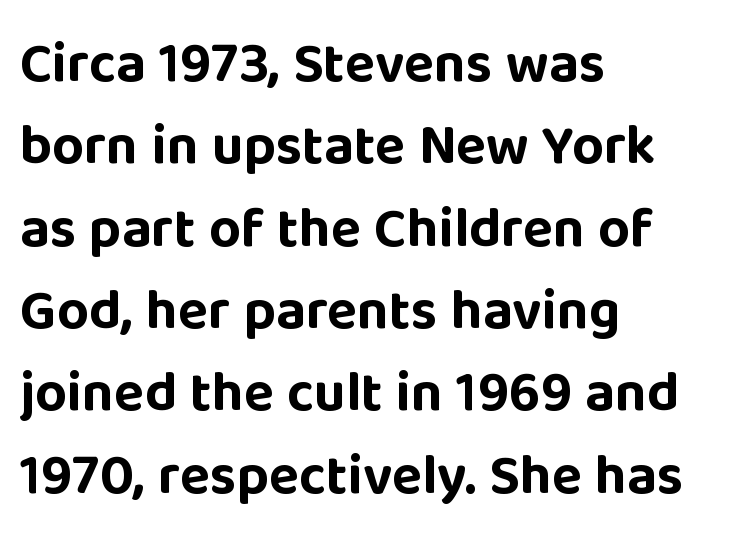
Q: Is the text bold? A: Yes.
Q: Is the text italic (slanted)? A: No, it is upright.
Q: Is the typeface a serif or a sans-serif typeface? A: Sans-serif.
Q: Is the text underlined? A: No.
Q: How is the paragraph aligned? A: Left-aligned.
Q: Is the spacing between letters normal or unusually wide? A: Normal.
Q: Is the spacing between lines tight, normal or loose? A: Normal.
Q: Width (condensed, normal, or wide)? A: Normal.
Q: Stroke contrast? A: Low.
Q: x-height? A: Large.
Q: Monospaced? A: No.
